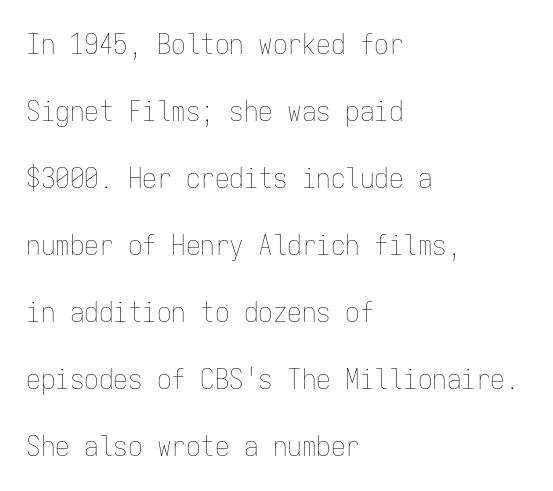
Q: Is the text bold? A: No.
Q: Is the text italic (slanted)? A: No, it is upright.
Q: Is the text underlined? A: No.
Q: How is the paragraph aligned? A: Left-aligned.
Q: Is the spacing between letters normal or unusually wide? A: Normal.
Q: Is the spacing between lines tight, normal or loose? A: Loose.
Q: Width (condensed, normal, or wide)? A: Condensed.
Q: Stroke contrast? A: Low.
Q: x-height? A: Medium.
Q: Monospaced? A: Yes.
